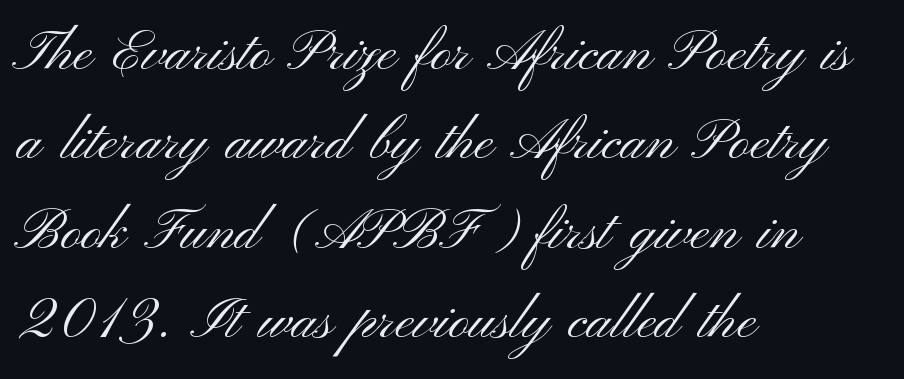
This rendering features lettering with no underline. Is the stroke heavy? The answer is a plain regular-or-lighter. Letterform terminals end flat and unadorned throughout the passage. Think of a printed novel: that variable character pitch is what you see here. The horizontal fit of the characters is conventional and even.
